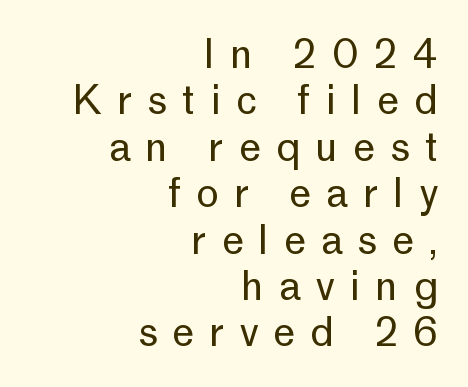
The letterforms sit at book weight or below. Do the letters lean? They stand straight. The words here are not underlined. The type is letterspaced generously, with wide tracking. The passage shown is typed in a proportional face where columns would drift. In terms of letterform style, serifs are entirely absent.
